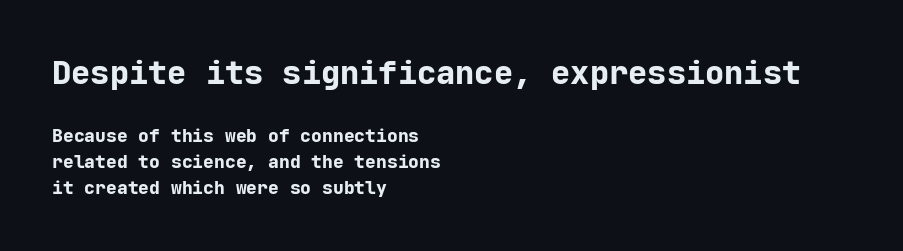
Q: Is the text bold? A: Yes.
Q: Is the text italic (slanted)? A: No, it is upright.
Q: Is the typeface a serif or a sans-serif typeface? A: Sans-serif.
Q: Is the text underlined? A: No.
Q: How is the paragraph aligned? A: Left-aligned.
Q: Is the spacing between letters normal or unusually wide? A: Normal.
Q: Is the spacing between lines tight, normal or loose? A: Normal.
Q: Which block of text is set in a larger size, the first (top) or the second (bottom)? A: The first (top) one.
Q: Width (condensed, normal, or wide)? A: Normal.
Q: Stroke contrast? A: Low.
Q: x-height? A: Medium.
Q: Monospaced? A: Yes.
